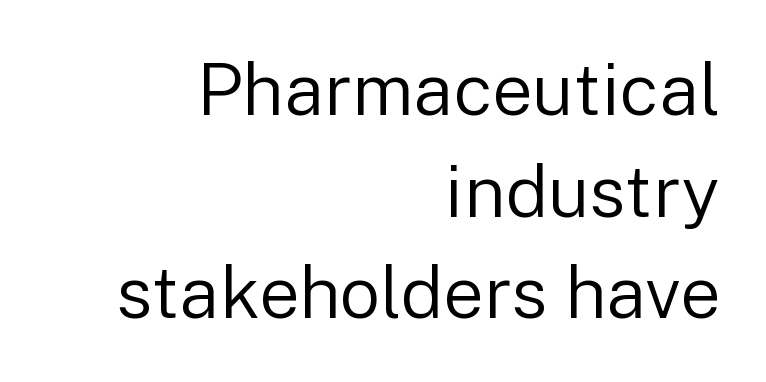
The image shows 72 px regular-weight sans-serif type, upright; set right-aligned, normal line spacing (1.41x), normal letter spacing, not underlined; low stroke contrast and a medium x-height.
